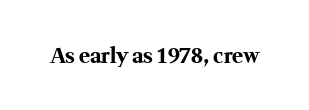
Q: Is the text bold? A: Yes.
Q: Is the text italic (slanted)? A: No, it is upright.
Q: Is the text underlined? A: No.
Q: Is the spacing between letters normal or unusually wide? A: Normal.
